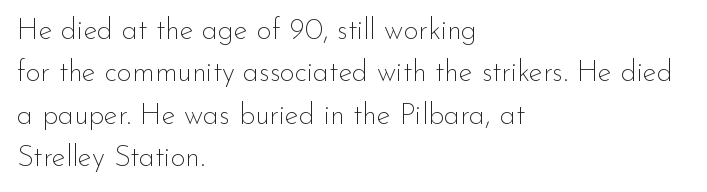
The lines sit at an ordinary, default distance from one another. Varying glyph widths throughout — classic text-font behaviour. No extra tracking has been applied to these lines. No word sits above an underline. If you drew a ruler down the left edge, every line would touch it.
